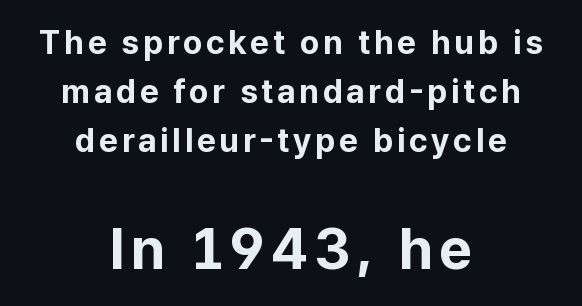
The image shows 57 px bold sans-serif type, upright; set centered, normal line spacing (1.48x), not underlined; the second (bottom) block is 1.73x larger; low stroke contrast and a medium x-height.
